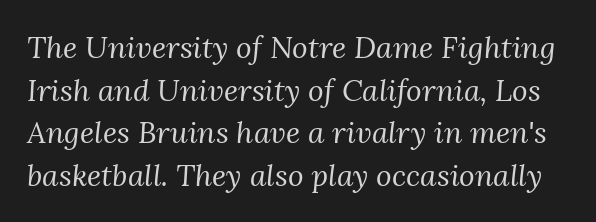
Q: Is the text bold? A: No.
Q: Is the text italic (slanted)? A: Yes, it leans right by about 3 degrees.
Q: Is the typeface a serif or a sans-serif typeface? A: Serif.
Q: Is the text underlined? A: No.
Q: Is the spacing between letters normal or unusually wide? A: Normal.
Q: Is the spacing between lines tight, normal or loose? A: Normal.
Q: Width (condensed, normal, or wide)? A: Normal.
Q: Stroke contrast? A: Medium.
Q: x-height? A: Medium.
Q: Monospaced? A: No.
